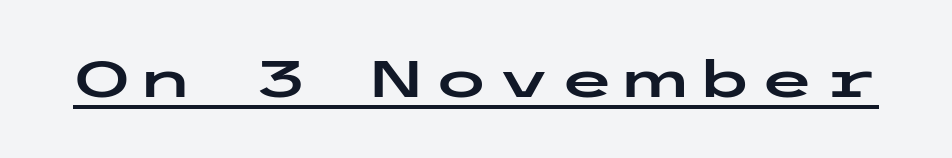
Do the letters lean? They stand straight. Descenders here cross a horizontal rule under the line. Serifs: no, the terminals of the letterforms are clean.
